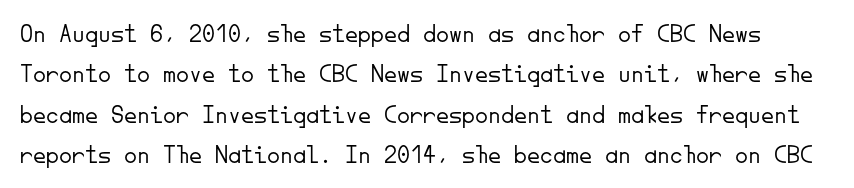
{"italic": "no", "bold": "no", "underline": "no", "line_spacing": "normal", "line_spacing_ratio": 1.55, "letter_spacing": "normal", "letter_spacing_em": 0.0, "glyph_px": 26}
